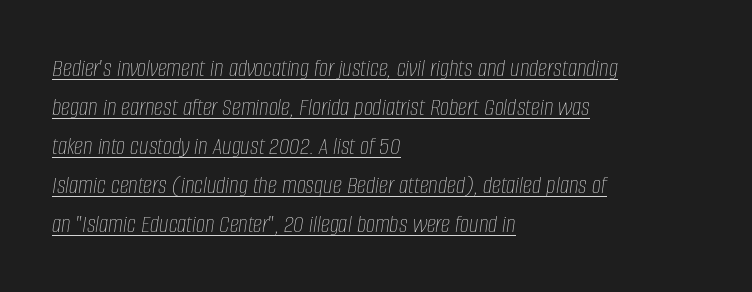
The image shows 26 px text type, italic (leaning right); set left-aligned, normal line spacing (1.5x), normal letter spacing, underlined.
